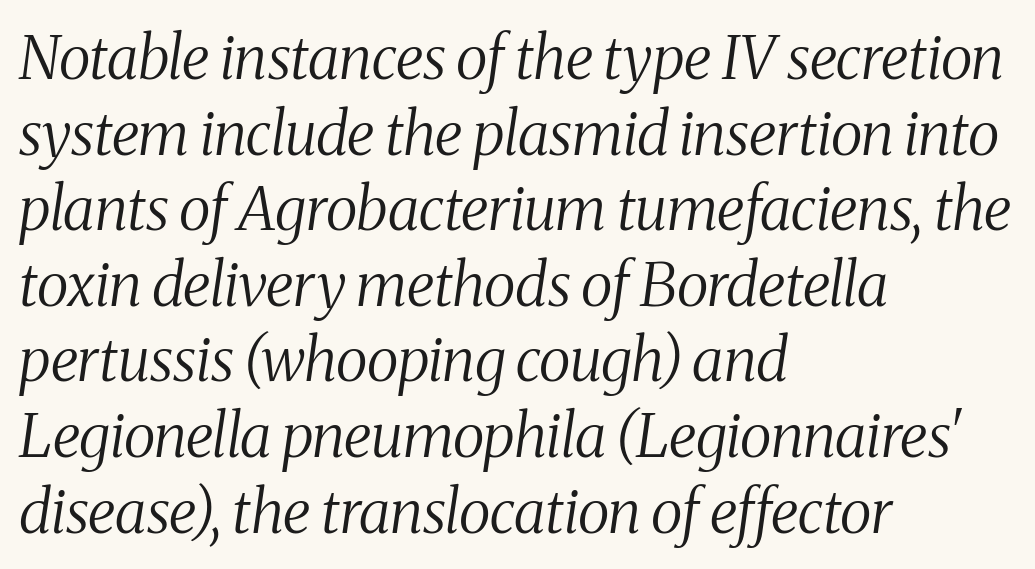
Q: Is the text bold? A: No.
Q: Is the text italic (slanted)? A: Yes, it leans right by about 8 degrees.
Q: Is the typeface a serif or a sans-serif typeface? A: Serif.
Q: Is the text underlined? A: No.
Q: How is the paragraph aligned? A: Left-aligned.
Q: Is the spacing between letters normal or unusually wide? A: Normal.
Q: Is the spacing between lines tight, normal or loose? A: Normal.
Q: Width (condensed, normal, or wide)? A: Condensed.
Q: Stroke contrast? A: Medium.
Q: x-height? A: Medium.
Q: Monospaced? A: No.
